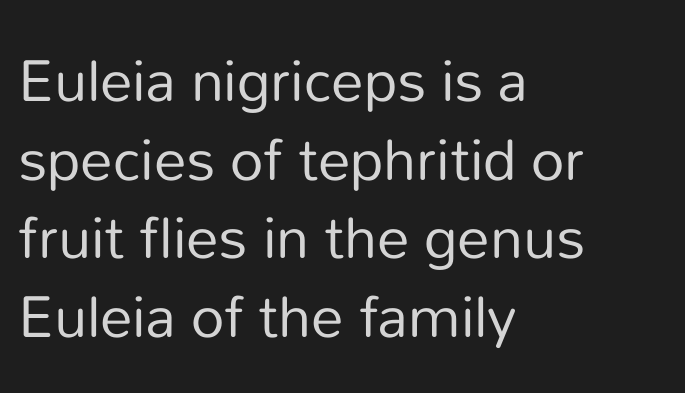
The glyphs in this specimen are sans serif. The font sits on the lighter half of the weight spectrum, regular included. The strip under each line holds only bare page. Characters follow at the spacing the type designer built in. Each letter keeps its own natural width here, so spacing adapts to shape. Alignment: flush left.
